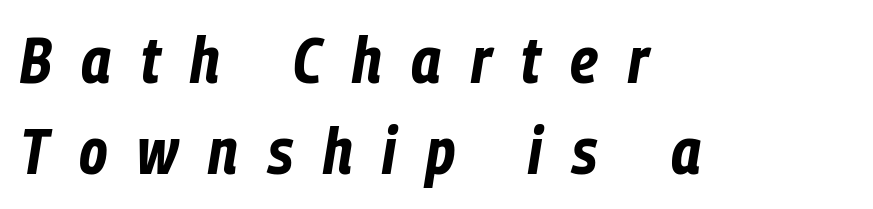
The image shows 65 px bold, condensed type, italic (leaning right); set left-aligned, normal line spacing (1.4x), unusually wide letter spacing (+0.46 em), not underlined; low stroke contrast and a medium x-height.
